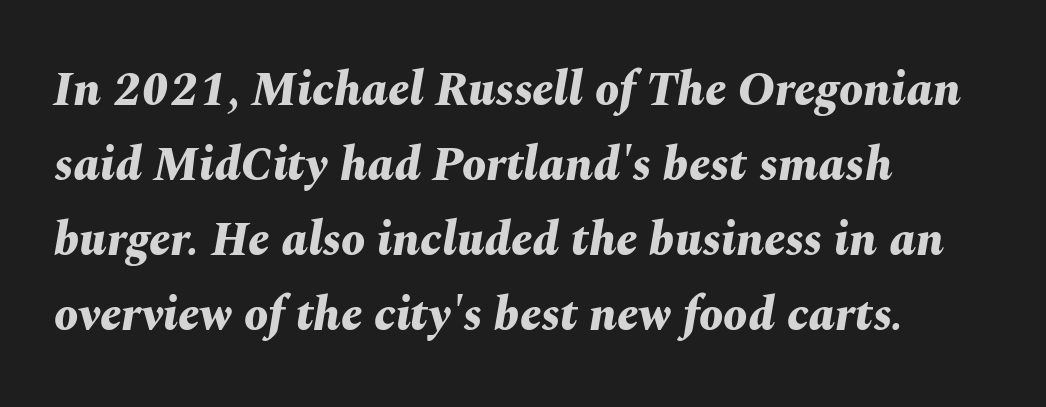
The image shows 48 px bold type, italic (leaning right); set left-aligned, normal line spacing (1.56x), normal letter spacing, not underlined; medium stroke contrast and a medium x-height.
